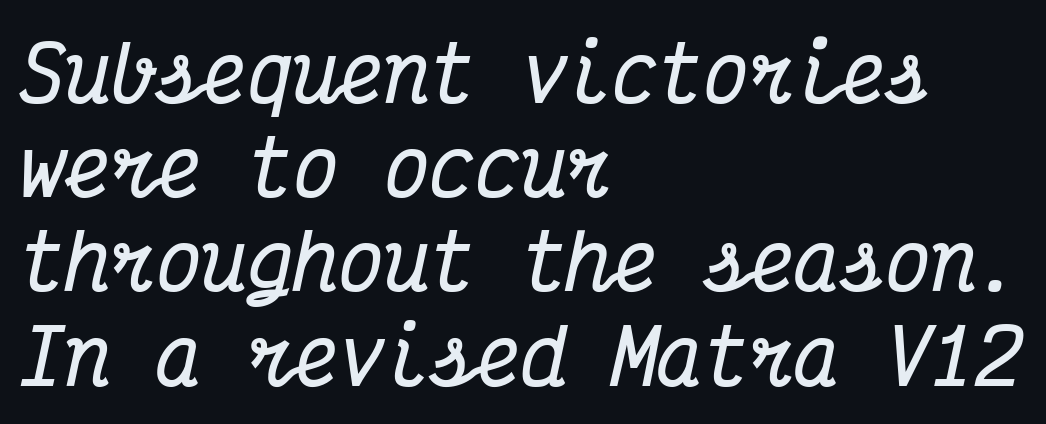
The gaps between neighbouring characters are ordinary and unremarkable. Looks like terminal output: every glyph gets an equal slot. Stroke terminals: seriffed. Plenty of ink on the page — the face is bold. Check the space under the baseline: it is left empty. Layout note: lines flush left.
